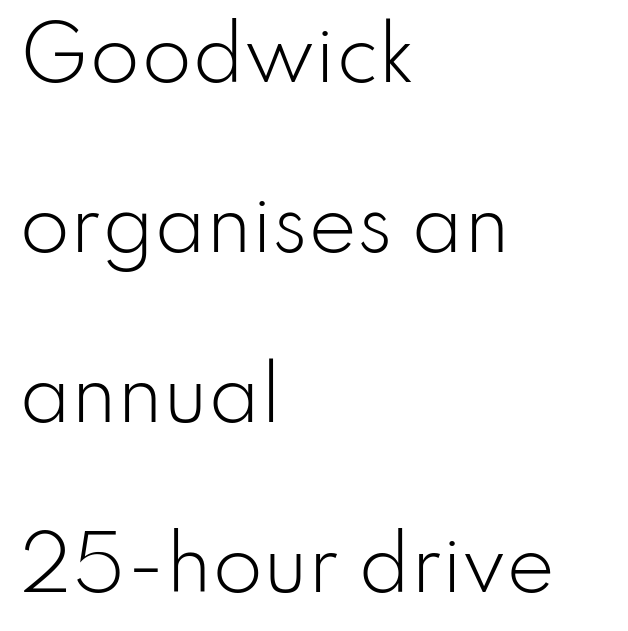
The face used here is a sans, in the tradition of grotesques and geometrics. Airy leading. Nope, not italic — everything's standing straight. The face looks like a standard text weight, possibly lighter.
